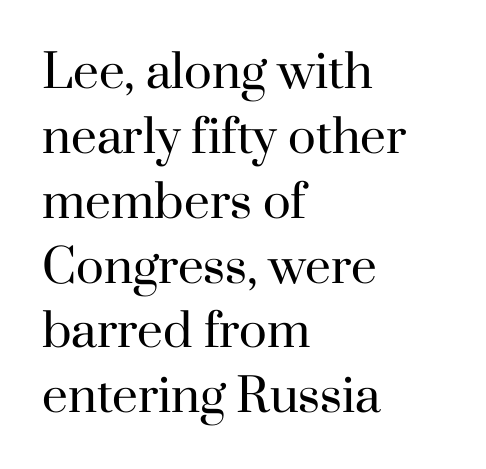
{"serif": "yes", "italic": "no", "bold": "no", "weight": "regular", "width": "normal", "stroke_contrast": "high", "x_height": "small", "monospaced": "no", "underline": "no", "align": "left", "line_spacing": "normal", "line_spacing_ratio": 1.41, "letter_spacing": "normal", "letter_spacing_em": 0.0, "glyph_px": 46}
